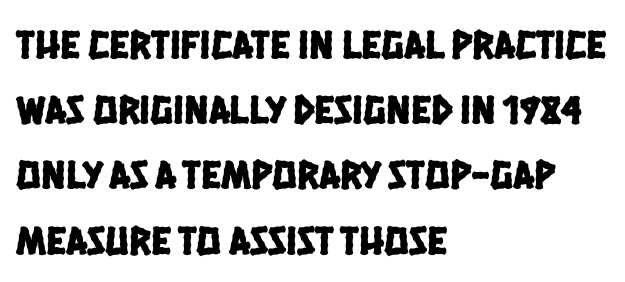
Character widths vary here, with narrow letters taking less room than wide ones. The space directly below the letters is spotless. Check where the strokes stop: nothing finishes them off — pure sans. How would I describe the line gaps? Plain and ordinary. A student would call this left alignment; a typographer would say flush left, rag right.
